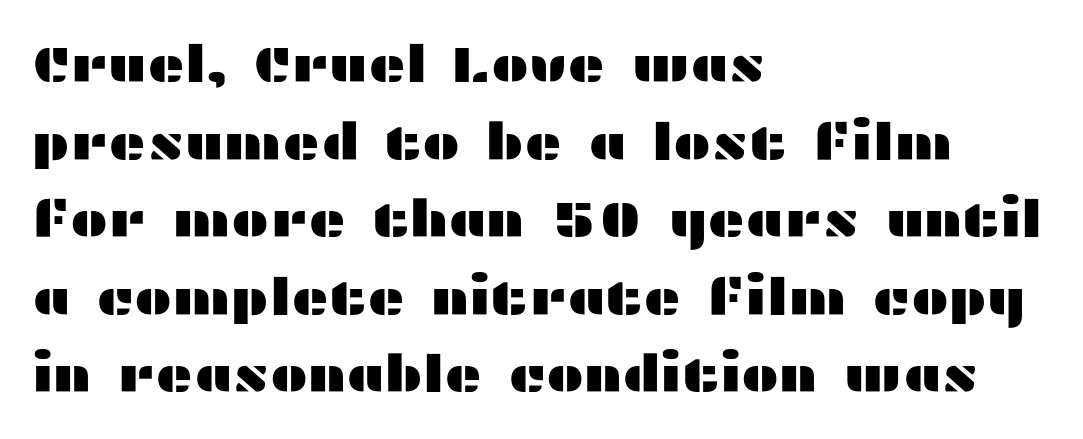
The image shows 51 px wide sans-serif type, upright; set left-aligned, normal line spacing (1.52x), normal letter spacing, not underlined; medium stroke contrast and a medium x-height.
